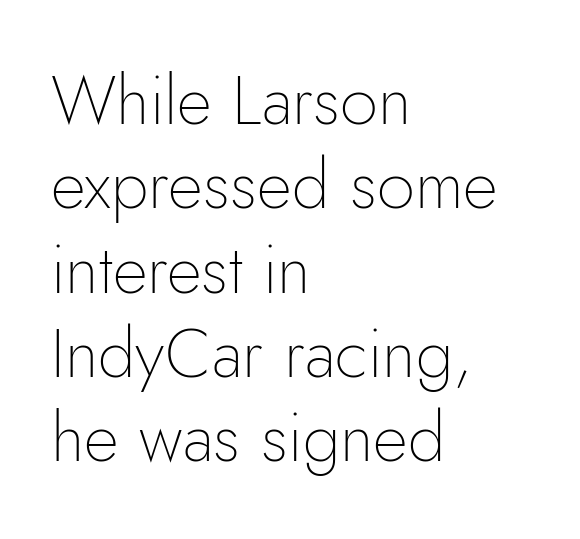
Q: Is the text bold? A: No.
Q: Is the text italic (slanted)? A: No, it is upright.
Q: Is the typeface a serif or a sans-serif typeface? A: Sans-serif.
Q: Is the text underlined? A: No.
Q: How is the paragraph aligned? A: Left-aligned.
Q: Is the spacing between letters normal or unusually wide? A: Normal.
Q: Width (condensed, normal, or wide)? A: Normal.
Q: Stroke contrast? A: Low.
Q: x-height? A: Small.
Q: Monospaced? A: No.
